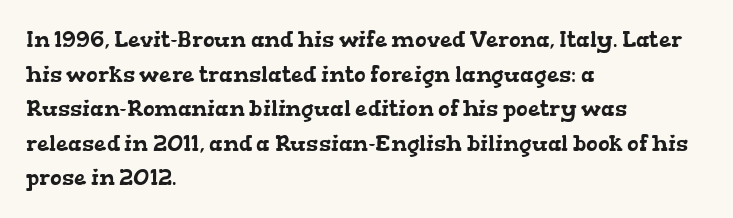
{"underline": "no", "align": "left", "line_spacing": "normal", "line_spacing_ratio": 1.57, "letter_spacing": "normal", "letter_spacing_em": 0.0, "glyph_px": 22}
